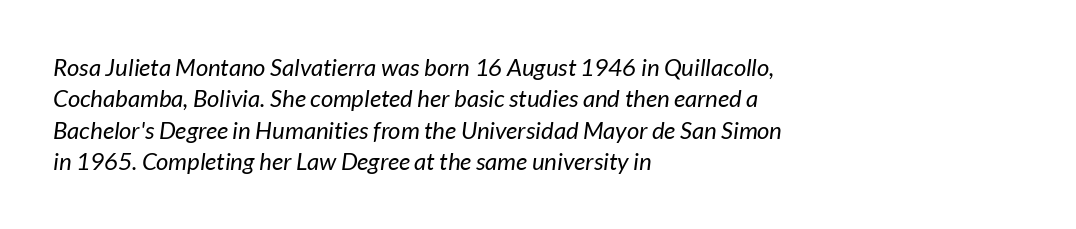
The image shows 24 px text type; set left-aligned, normal line spacing (1.31x), normal letter spacing, not underlined.
